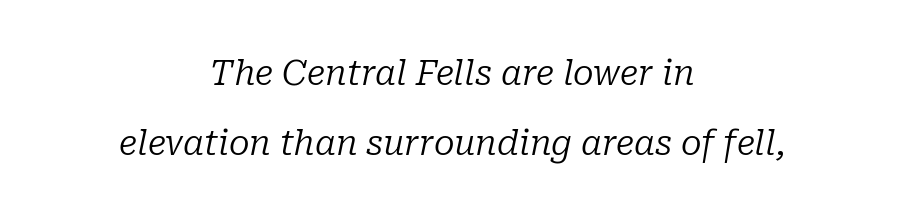
The image shows 34 px regular-weight serif type, italic (leaning right); set centered, loose line spacing (2.07x), normal letter spacing, not underlined; low stroke contrast and a medium x-height.
